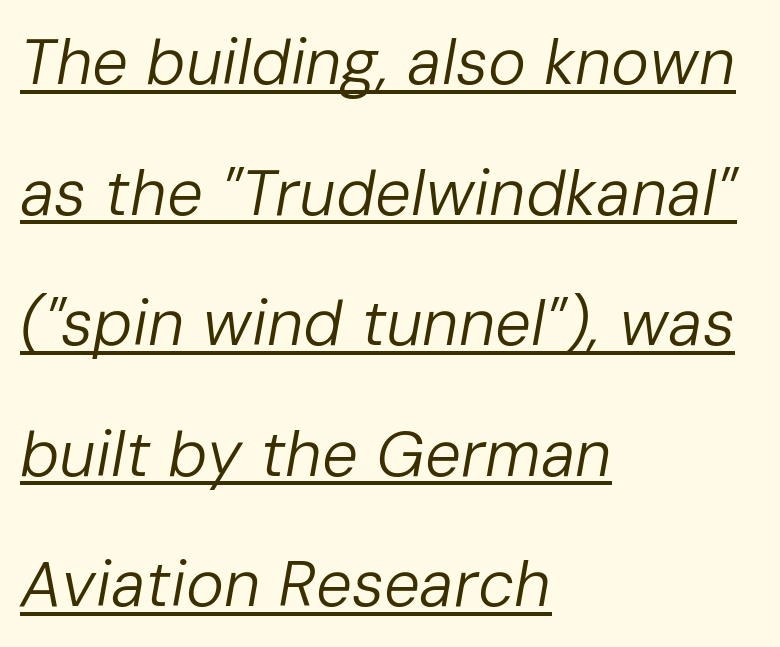
Summary of weight: not heavy and not bold. Descenders here cross a horizontal rule under the line. Emphasis-style slanted type is in use. A classic flush-left, rag-right setting is used for this passage.
